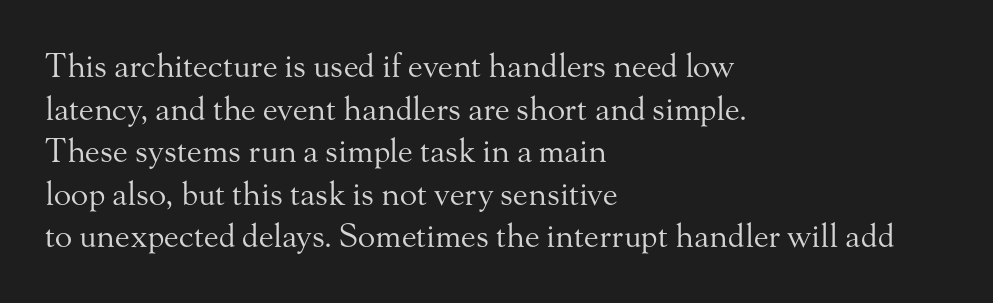
Q: Is the text bold? A: No.
Q: Is the text italic (slanted)? A: No, it is upright.
Q: Is the typeface a serif or a sans-serif typeface? A: Serif.
Q: Is the text underlined? A: No.
Q: How is the paragraph aligned? A: Left-aligned.
Q: Is the spacing between letters normal or unusually wide? A: Normal.
Q: Is the spacing between lines tight, normal or loose? A: Normal.
Q: Width (condensed, normal, or wide)? A: Normal.
Q: Stroke contrast? A: Medium.
Q: x-height? A: Small.
Q: Monospaced? A: No.
